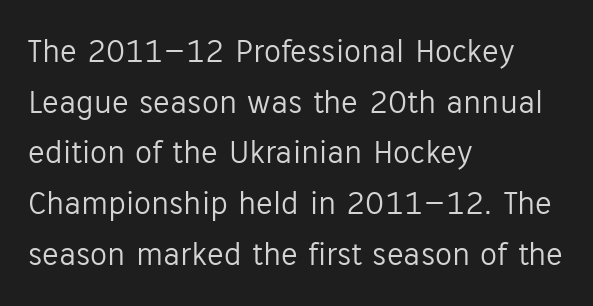
Q: Is the text bold? A: No.
Q: Is the text italic (slanted)? A: No, it is upright.
Q: Is the typeface a serif or a sans-serif typeface? A: Sans-serif.
Q: Is the text underlined? A: No.
Q: How is the paragraph aligned? A: Left-aligned.
Q: Is the spacing between letters normal or unusually wide? A: Normal.
Q: Is the spacing between lines tight, normal or loose? A: Normal.
Q: Width (condensed, normal, or wide)? A: Normal.
Q: Stroke contrast? A: Low.
Q: x-height? A: Medium.
Q: Monospaced? A: No.
